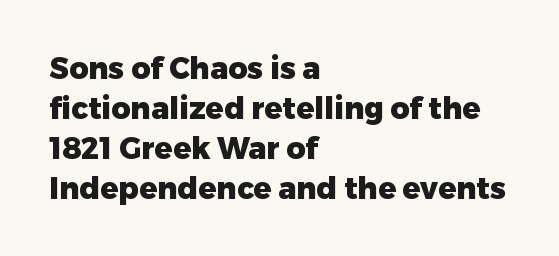
{"serif": "no", "italic": "no", "bold": "yes", "weight": "heavy", "width": "normal", "stroke_contrast": "low", "x_height": "medium", "monospaced": "no", "underline": "no", "align": "left", "line_spacing": "normal", "line_spacing_ratio": 1.33, "letter_spacing": "normal", "letter_spacing_em": 0.0, "glyph_px": 30}
